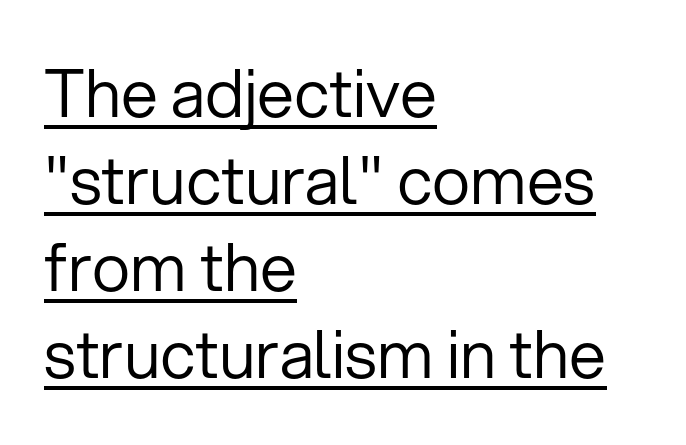
Q: Is the text bold? A: No.
Q: Is the text italic (slanted)? A: No, it is upright.
Q: Is the typeface a serif or a sans-serif typeface? A: Sans-serif.
Q: Is the text underlined? A: Yes.
Q: How is the paragraph aligned? A: Left-aligned.
Q: Is the spacing between letters normal or unusually wide? A: Normal.
Q: Is the spacing between lines tight, normal or loose? A: Normal.
Q: Width (condensed, normal, or wide)? A: Normal.
Q: Stroke contrast? A: Low.
Q: x-height? A: Medium.
Q: Monospaced? A: No.
